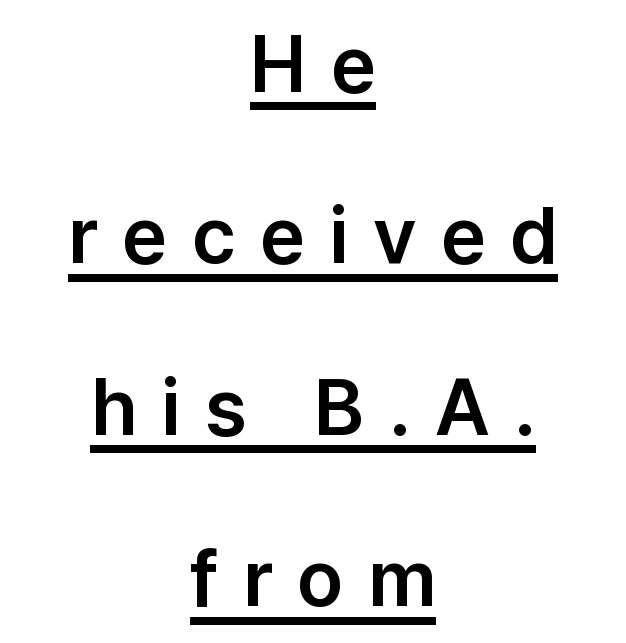
Q: Is the text italic (slanted)? A: No, it is upright.
Q: Is the typeface a serif or a sans-serif typeface? A: Sans-serif.
Q: Is the text underlined? A: Yes.
Q: How is the paragraph aligned? A: Centered.
Q: Is the spacing between letters normal or unusually wide? A: Unusually wide.
Q: Is the spacing between lines tight, normal or loose? A: Loose.
Q: Width (condensed, normal, or wide)? A: Normal.
Q: Stroke contrast? A: Low.
Q: x-height? A: Medium.
Q: Monospaced? A: No.
